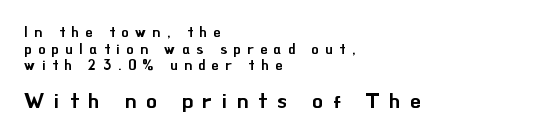
Q: Is the text italic (slanted)? A: No, it is upright.
Q: Is the text underlined? A: No.
Q: How is the paragraph aligned? A: Left-aligned.
Q: Is the spacing between letters normal or unusually wide? A: Unusually wide.
Q: Which block of text is set in a larger size, the first (top) or the second (bottom)? A: The second (bottom) one.
